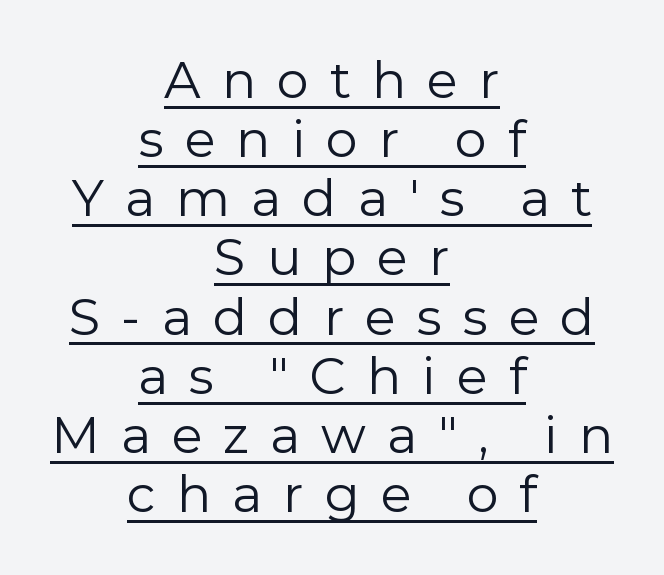
The image shows 51 px regular-weight sans-serif type, upright; set centered, line spacing 1.16x, unusually wide letter spacing (+0.41 em), underlined; low stroke contrast and a medium x-height.
